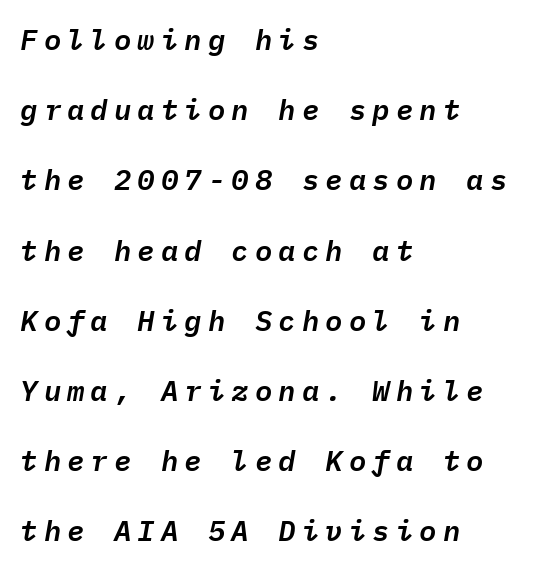
The image shows 29 px text type, italic (leaning right), monospaced; set left-aligned, loose line spacing (2.42x), unusually wide letter spacing (+0.21 em), not underlined; low stroke contrast and a medium x-height.
